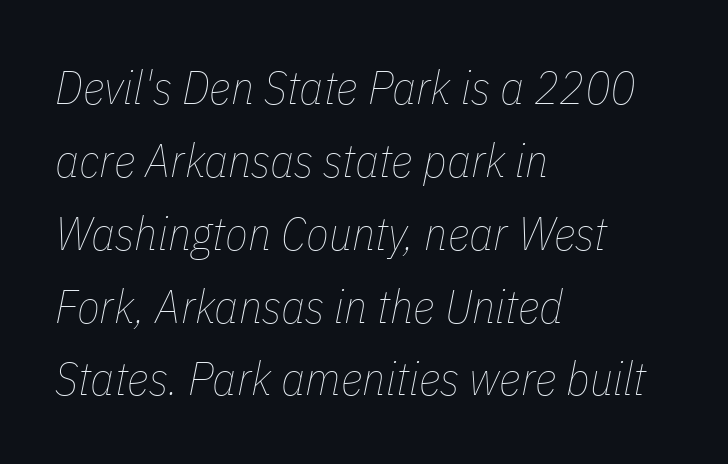
{"italic": "yes", "lean": "right", "slant_degrees": 11, "bold": "no", "weight": "thin", "width": "condensed", "stroke_contrast": "low", "x_height": "medium", "monospaced": "no", "underline": "no", "align": "left", "line_spacing": "normal", "line_spacing_ratio": 1.55, "letter_spacing": "normal", "letter_spacing_em": 0.0, "glyph_px": 47}
